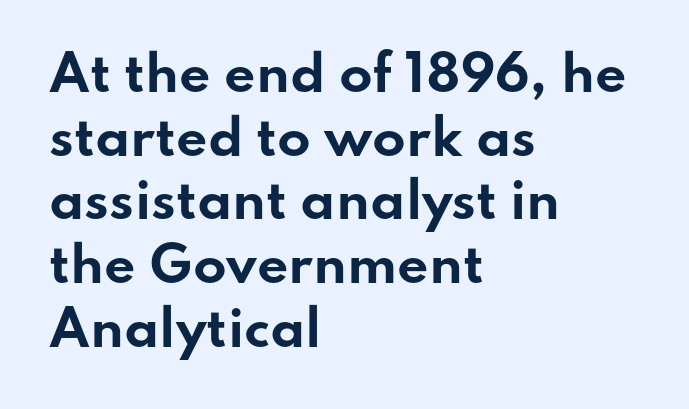
The image shows 49 px bold, wide sans-serif type, upright; set left-aligned, normal line spacing (1.3x), normal letter spacing, not underlined; low stroke contrast and a small x-height.
